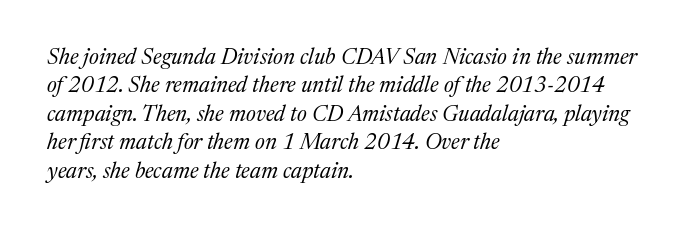
{"italic": "yes", "lean": "right", "slant_degrees": 17, "bold": "no", "underline": "no", "align": "left", "line_spacing": "normal", "line_spacing_ratio": 1.29, "letter_spacing": "normal", "letter_spacing_em": 0.0, "glyph_px": 22}
